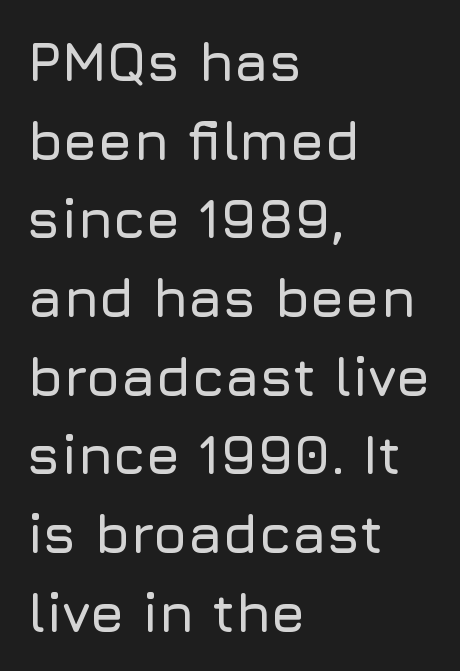
Q: Is the text italic (slanted)? A: No, it is upright.
Q: Is the typeface a serif or a sans-serif typeface? A: Sans-serif.
Q: Is the text underlined? A: No.
Q: How is the paragraph aligned? A: Left-aligned.
Q: Is the spacing between letters normal or unusually wide? A: Normal.
Q: Is the spacing between lines tight, normal or loose? A: Normal.
Q: Width (condensed, normal, or wide)? A: Normal.
Q: Stroke contrast? A: Low.
Q: x-height? A: Medium.
Q: Monospaced? A: No.
